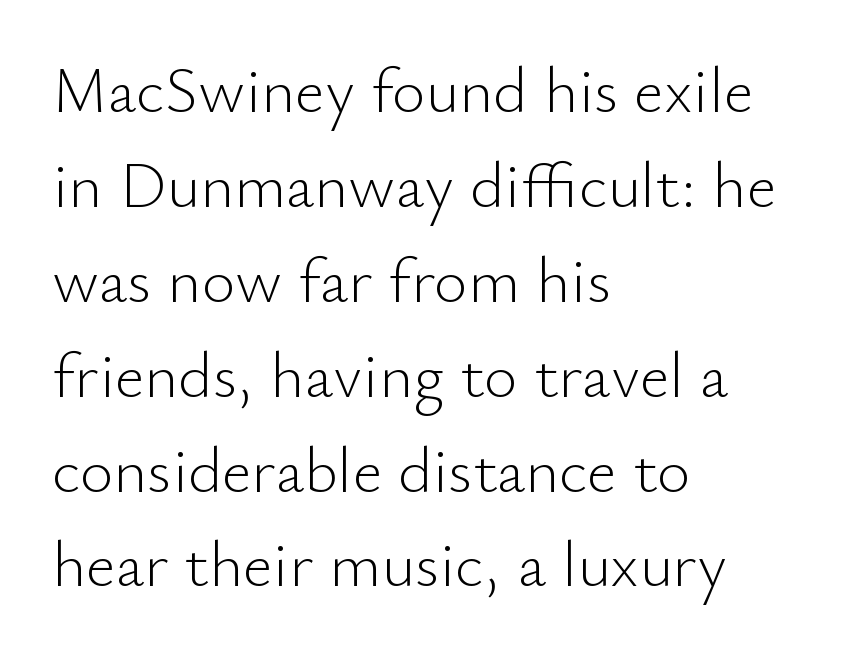
Underlining? Definitely not there. The typography opts for an upright posture over an oblique one. Weight: in the light-to-regular range. This sample keeps an unexceptional amount of space between lines. These lines are rendered in a variable-pitch font.
